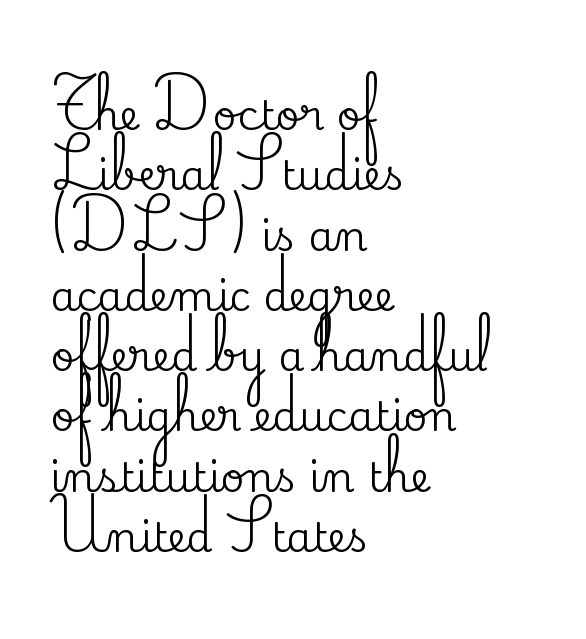
The image shows 41 px serif type, upright; set left-aligned, normal line spacing (1.47x), normal letter spacing, not underlined; medium stroke contrast and a small x-height.
